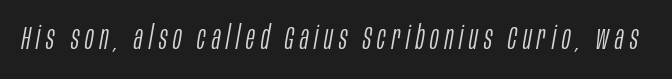
{"italic": "yes", "lean": "right", "slant_degrees": 10, "bold": "no", "weight": "light", "width": "condensed", "stroke_contrast": "low", "x_height": "large", "monospaced": "no", "underline": "no", "glyph_px": 33}
